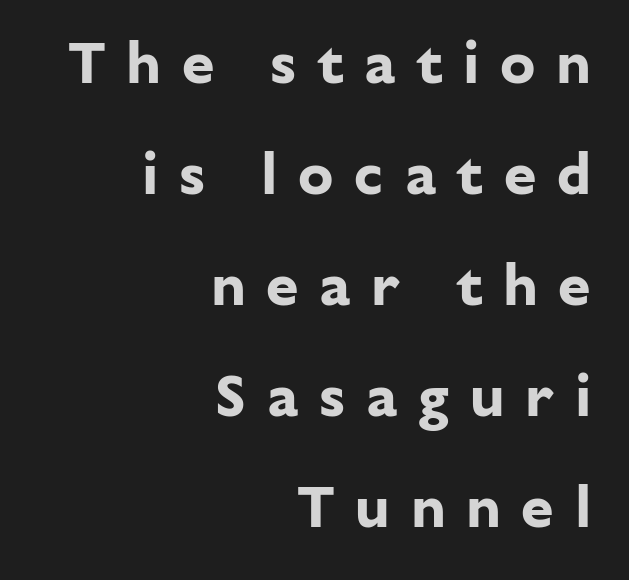
The type family on display is of the sans-serif kind. Notice how the stems are strictly vertical — no italics here. The passage shown is emphatically bold. The compositor pushed each line to the right boundary. Here the designer chose a conventional face with non-uniform glyph widths.
